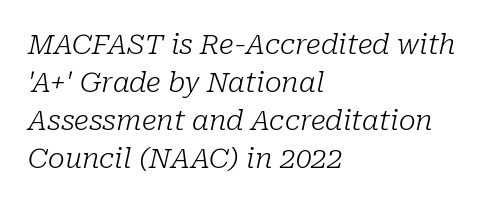
The image shows 28 px light serif type, italic (leaning right); set left-aligned, normal line spacing (1.36x), normal letter spacing, not underlined; low stroke contrast and a medium x-height.
